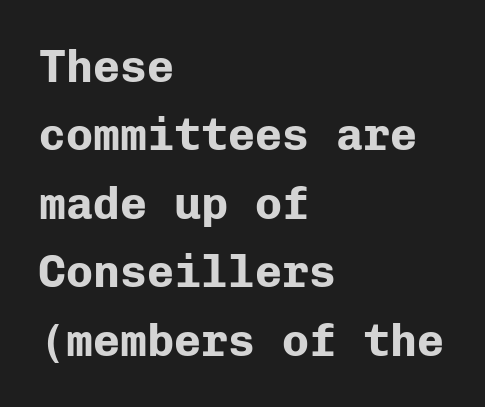
The image shows 45 px bold sans-serif type, upright, monospaced; set left-aligned, normal line spacing (1.52x), normal letter spacing, not underlined; low stroke contrast and a medium x-height.
